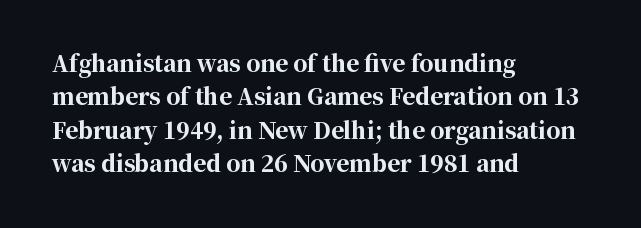
The strip under each line holds only bare page. Between one letter and the next there's only the usual sliver of space. Is there any slant? The stems are plumb. Plenty of ink on the page — the face is bold. Leading matches the norm, producing a regular column.
